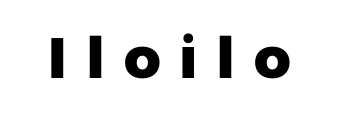
The image shows 57 px heavy sans-serif type, upright; set unusually wide letter spacing (+0.33 em), not underlined; low stroke contrast and a medium x-height.
